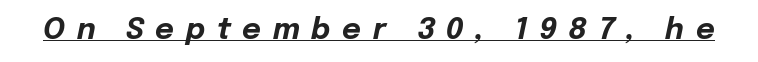
The image shows 29 px bold type, italic (leaning right); set unusually wide letter spacing (+0.4 em), underlined; low stroke contrast and a medium x-height.
